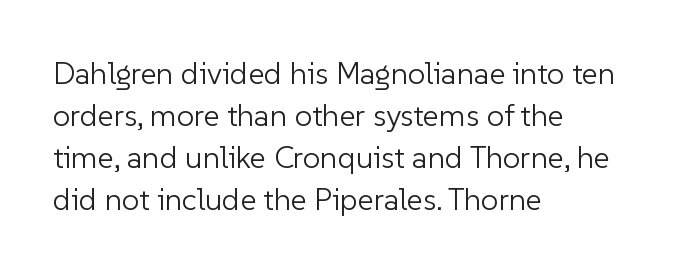
{"serif": "no", "italic": "no", "bold": "no", "weight": "light", "width": "normal", "stroke_contrast": "low", "x_height": "medium", "monospaced": "no", "underline": "no", "align": "left", "line_spacing": "normal", "line_spacing_ratio": 1.36, "letter_spacing": "normal", "letter_spacing_em": 0.0, "glyph_px": 31}
